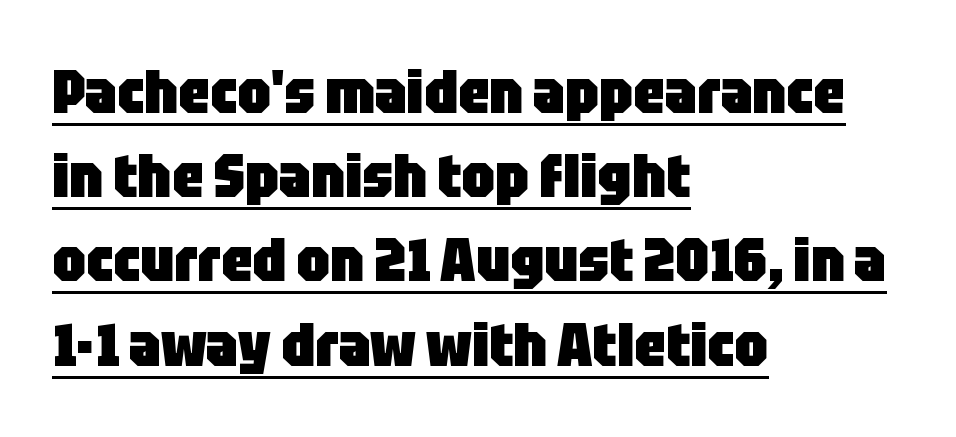
The image shows 61 px heavy, condensed sans-serif type, upright; set left-aligned, normal line spacing (1.38x), normal letter spacing, underlined; low stroke contrast and a large x-height.
